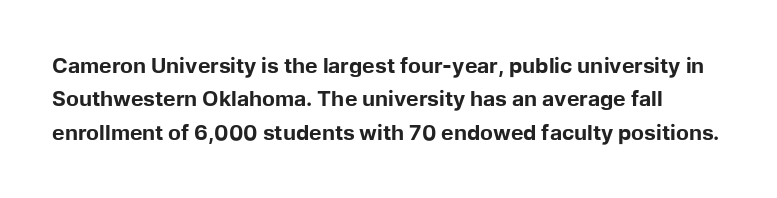
{"italic": "no", "bold": "yes", "underline": "no", "line_spacing": "normal", "line_spacing_ratio": 1.59, "letter_spacing": "normal", "letter_spacing_em": 0.0, "glyph_px": 21}
